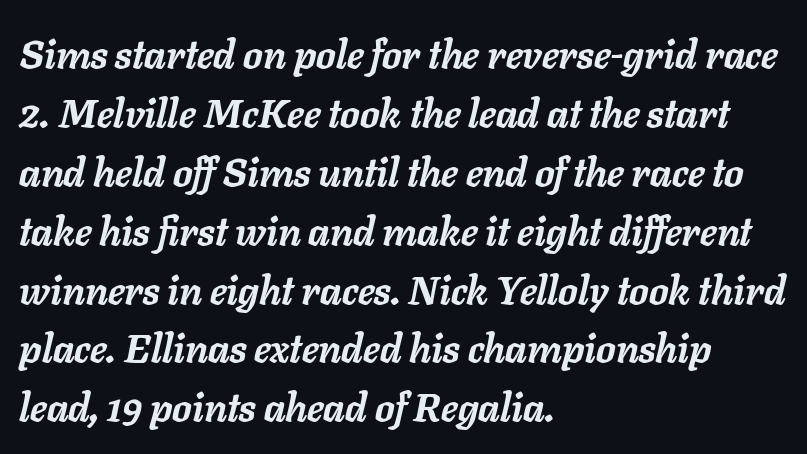
The image shows 39 px semibold type, italic (leaning right); set left-aligned, normal line spacing (1.51x), normal letter spacing, not underlined; low stroke contrast and a medium x-height.
